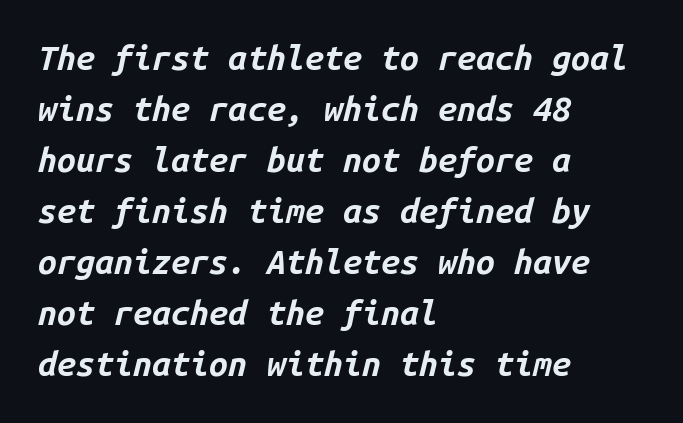
{"italic": "yes", "lean": "right", "slant_degrees": 14, "bold": "yes", "weight": "bold", "width": "normal", "stroke_contrast": "low", "x_height": "medium", "monospaced": "yes", "underline": "no", "align": "left", "line_spacing": "normal", "line_spacing_ratio": 1.5, "letter_spacing": "normal", "letter_spacing_em": 0.0, "glyph_px": 34}
